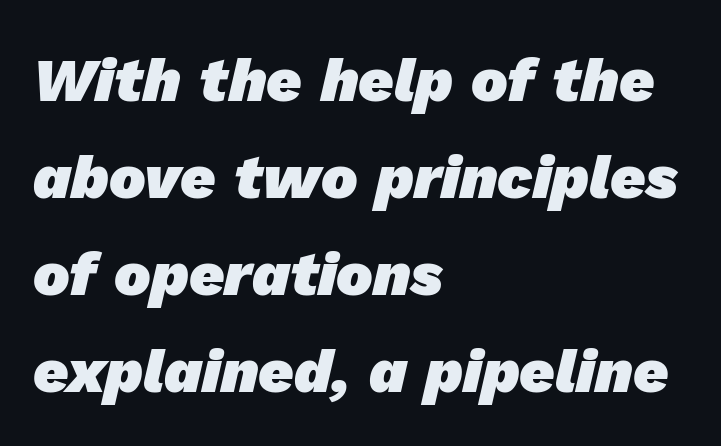
Q: Is the text bold? A: Yes.
Q: Is the typeface a serif or a sans-serif typeface? A: Sans-serif.
Q: Is the text underlined? A: No.
Q: How is the paragraph aligned? A: Left-aligned.
Q: Is the spacing between letters normal or unusually wide? A: Normal.
Q: Is the spacing between lines tight, normal or loose? A: Normal.
Q: Width (condensed, normal, or wide)? A: Normal.
Q: Stroke contrast? A: Low.
Q: x-height? A: Medium.
Q: Monospaced? A: No.
